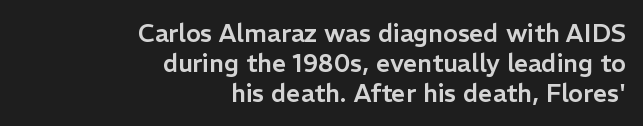
Q: Is the text italic (slanted)? A: No, it is upright.
Q: Is the text underlined? A: No.
Q: How is the paragraph aligned? A: Right-aligned.
Q: Is the spacing between letters normal or unusually wide? A: Normal.
